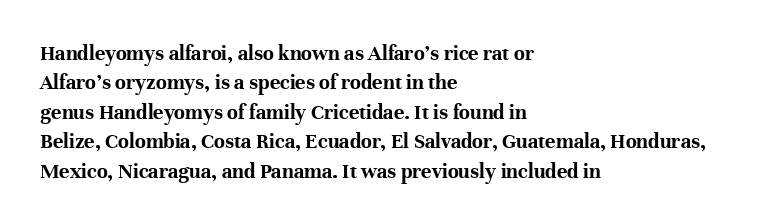
The vertical gap from one line to the next is medium. The rendering uses a bold face; every stroke is thick and dark. When letters stand straight like this, we call the style roman or upright. A typesetter would call this zero additional tracking.
